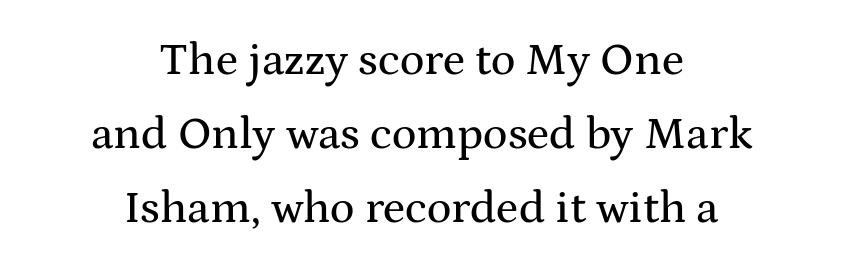
Caption: multi-line text, centered on the measure. Note: serifs present on the glyphs. Spacing between characters is what you'd get straight out of the box. You can tell it's not italic because the verticals are truly vertical. Check under the words: just untouched page.
